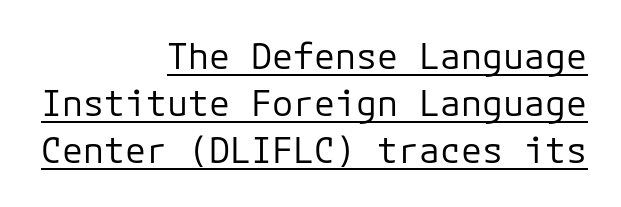
The image shows 35 px regular-weight sans-serif type, upright; set right-aligned, normal line spacing (1.35x), normal letter spacing, underlined; low stroke contrast and a medium x-height.
